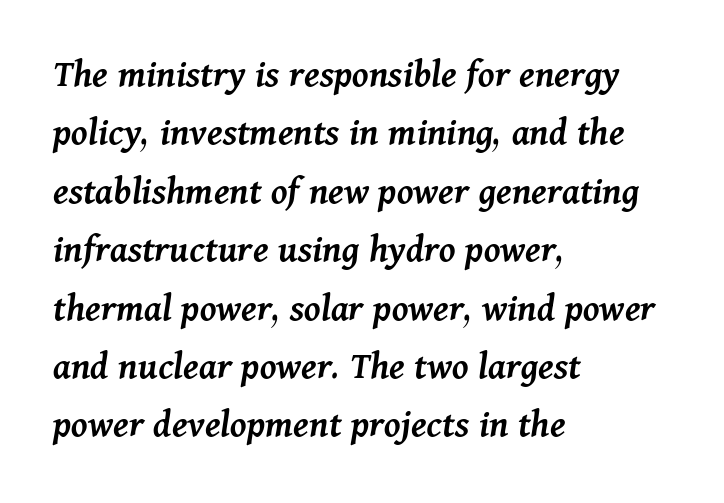
The image shows 40 px semibold type, italic (leaning right); set left-aligned, normal line spacing (1.46x), normal letter spacing, not underlined; medium stroke contrast and a medium x-height.
